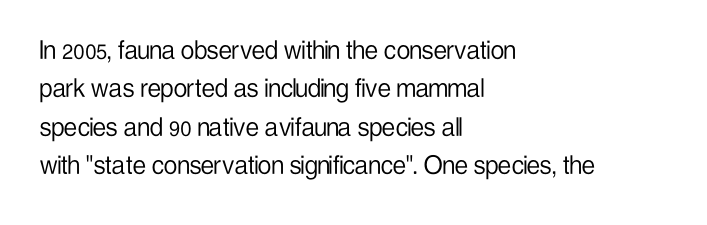
The letterforms sit shoulder to shoulder at normal distance. A normal amount of white space separates one row of letters from the next. Does the lettering tilt? It doesn't — this is upright. Font category for this specimen: sans-serif. This sample has the flowing, uneven cadence of proportional lettering. The ragged edge is on the right, which tells us the setting is flush left.
